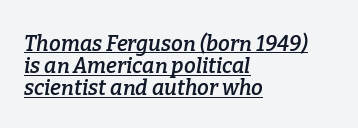
The gaps between neighbouring characters are ordinary and unremarkable. Is the type bold? Partly — it's a semibold, heavier than regular but not fully bold. Every row of glyphs begins at an identical x-position on the left. The line-height multiplier appears low, near solid setting. Emphasis-style slanted type is in use. Glance below the letters and you will spot a drawn line.
